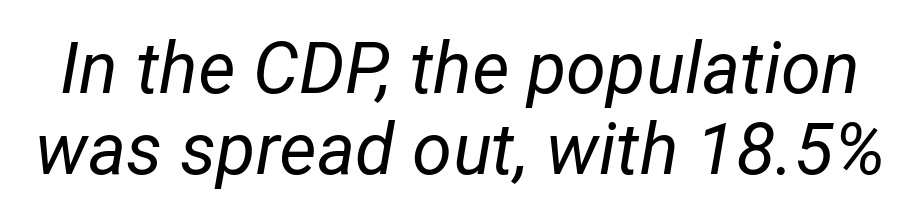
Decoration check: the copy has no underline. Character widths vary here, with narrow letters taking less room than wide ones. Vertical spacing — tight. The typography opts for an oblique posture over an upright one.
